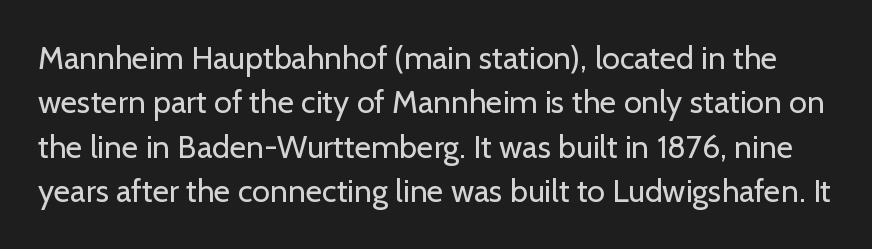
Q: Is the text bold? A: No.
Q: Is the text italic (slanted)? A: No, it is upright.
Q: Is the typeface a serif or a sans-serif typeface? A: Sans-serif.
Q: Is the text underlined? A: No.
Q: Is the spacing between letters normal or unusually wide? A: Normal.
Q: Is the spacing between lines tight, normal or loose? A: Normal.
Q: Width (condensed, normal, or wide)? A: Normal.
Q: Stroke contrast? A: Low.
Q: x-height? A: Medium.
Q: Monospaced? A: No.
